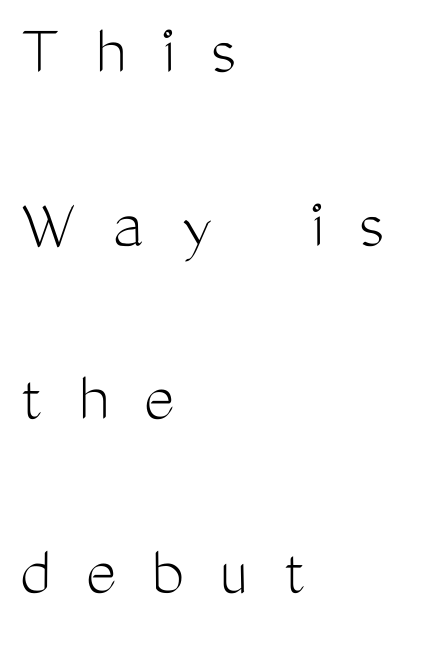
The image shows 73 px light, condensed sans-serif type, upright; set left-aligned, loose line spacing (2.38x), unusually wide letter spacing (+0.49 em), not underlined; medium stroke contrast and a medium x-height.
